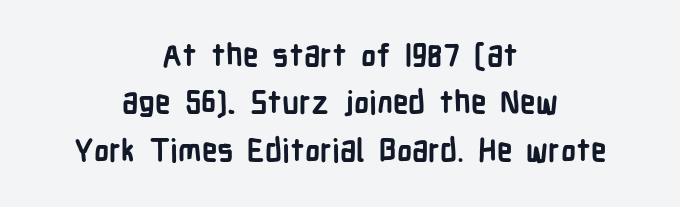
{"serif": "no", "italic": "no", "bold": "yes", "weight": "semibold", "width": "condensed", "stroke_contrast": "low", "x_height": "medium", "monospaced": "no", "underline": "no", "align": "center", "line_spacing": "normal", "line_spacing_ratio": 1.53, "letter_spacing": "normal", "letter_spacing_em": 0.0, "glyph_px": 31}
